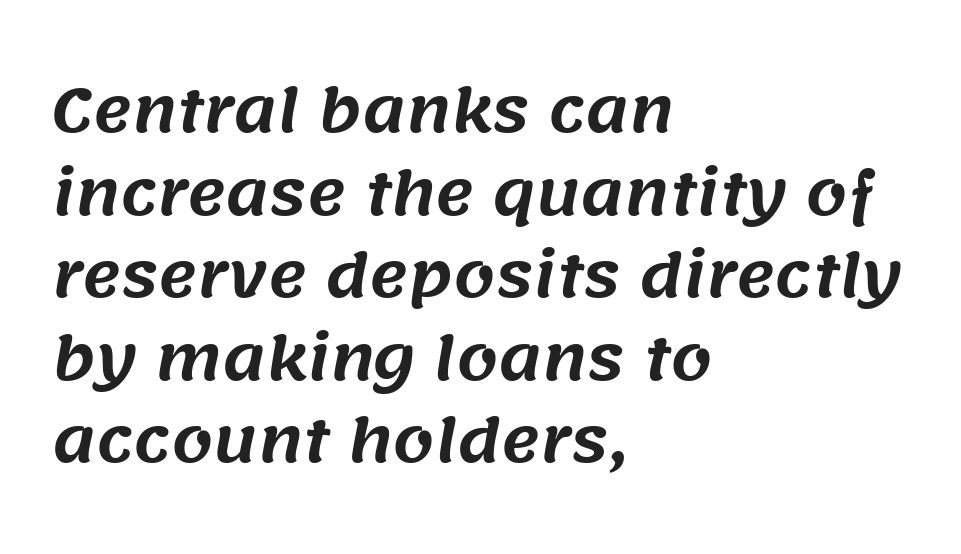
The image shows 59 px sans-serif type; set left-aligned, normal line spacing (1.4x), normal letter spacing, not underlined; medium stroke contrast and a large x-height.
